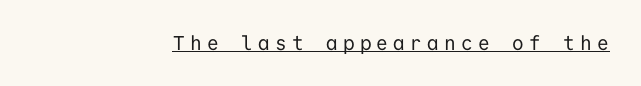
Q: Is the text bold? A: No.
Q: Is the text italic (slanted)? A: No, it is upright.
Q: Is the text underlined? A: Yes.
Q: Is the spacing between letters normal or unusually wide? A: Unusually wide.
